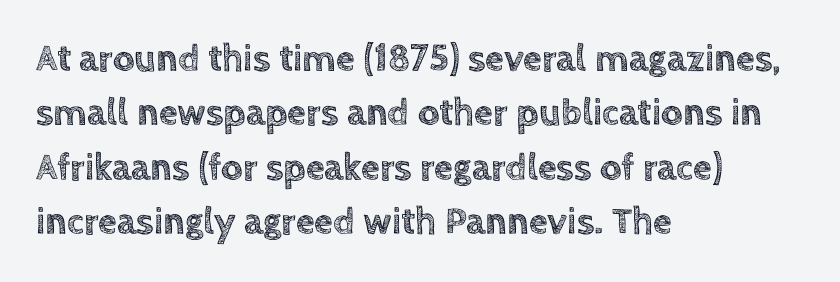
{"italic": "no", "width": "normal", "x_height": "large", "monospaced": "no", "underline": "no", "align": "left", "line_spacing": "normal", "line_spacing_ratio": 1.43, "letter_spacing": "normal", "letter_spacing_em": 0.0, "glyph_px": 38}
